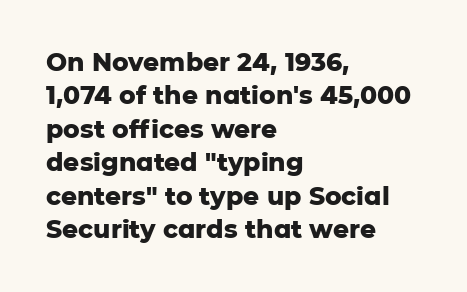
{"italic": "no", "bold": "yes", "underline": "no", "align": "left", "line_spacing": "normal", "line_spacing_ratio": 1.34, "letter_spacing": "normal", "letter_spacing_em": 0.0, "glyph_px": 25}
